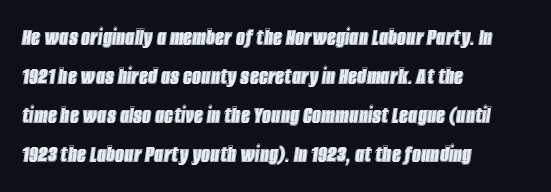
{"italic": "yes", "lean": "right", "slant_degrees": 8, "underline": "no", "align": "left", "line_spacing": "normal", "line_spacing_ratio": 1.56, "letter_spacing": "normal", "letter_spacing_em": 0.0, "glyph_px": 25}
